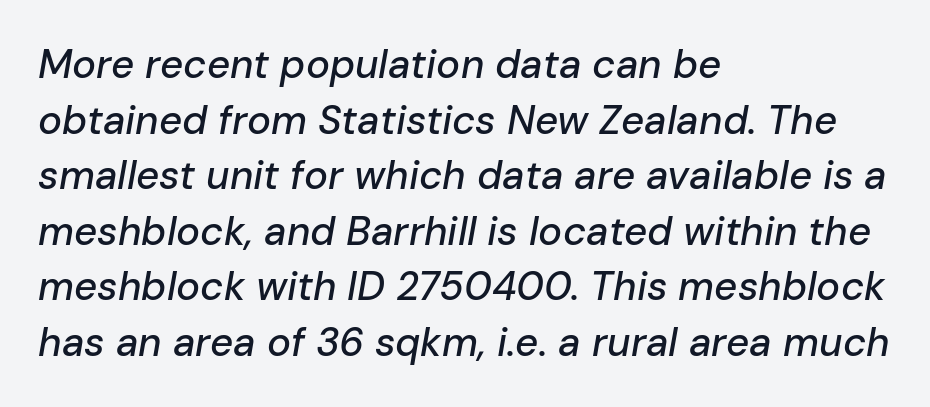
The image shows 40 px text type, italic (leaning right); set left-aligned, normal line spacing (1.39x), normal letter spacing, not underlined; low stroke contrast and a medium x-height.
